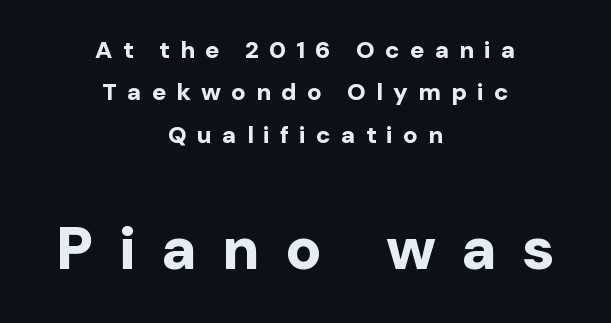
The image shows 60 px bold sans-serif type, upright; set centered, line spacing 1.77x, unusually wide letter spacing (+0.42 em), not underlined; the second (bottom) block is 2.5x larger; low stroke contrast and a medium x-height.
